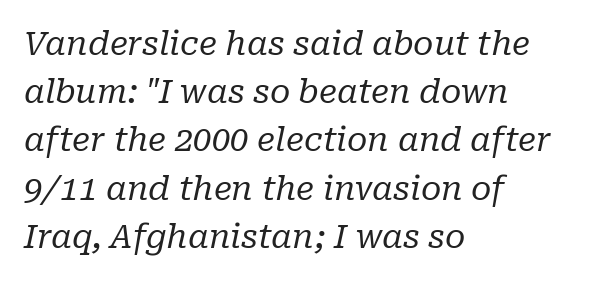
The image shows 33 px regular-weight serif type, italic (leaning right); set left-aligned, normal line spacing (1.46x), normal letter spacing, not underlined; low stroke contrast and a medium x-height.
